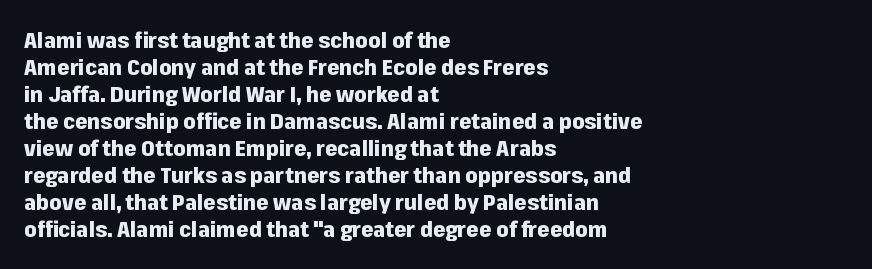
The setting favours the left margin, as ordinary paragraphs usually do. The strip under each line holds only bare page. Every letter is thick-stroked: bold, no question. In terms of posture, this sample is upright. Is the letter spacing exaggerated? No — it looks like the ordinary default.
